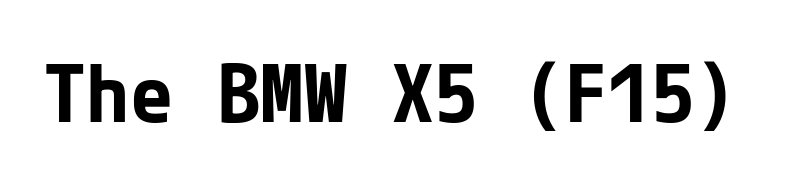
The image shows 79 px bold sans-serif type, upright; set normal letter spacing, not underlined; low stroke contrast and a medium x-height.
